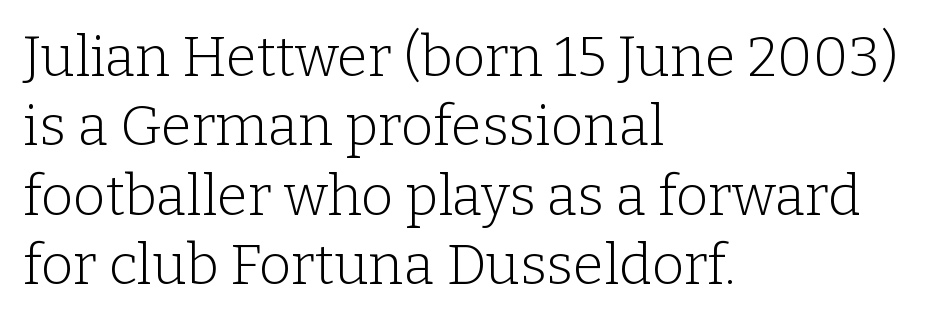
The image shows 56 px light serif type, upright; set left-aligned, line spacing 1.24x, normal letter spacing, not underlined; low stroke contrast and a medium x-height.
